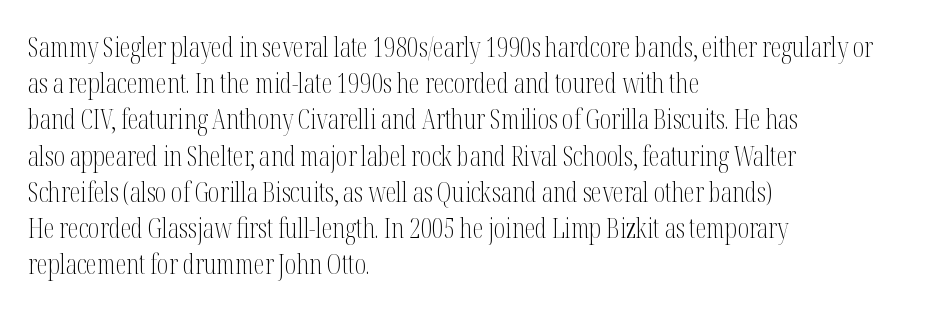
The image shows 27 px text type, upright; set left-aligned, normal line spacing (1.34x), normal letter spacing, not underlined.
